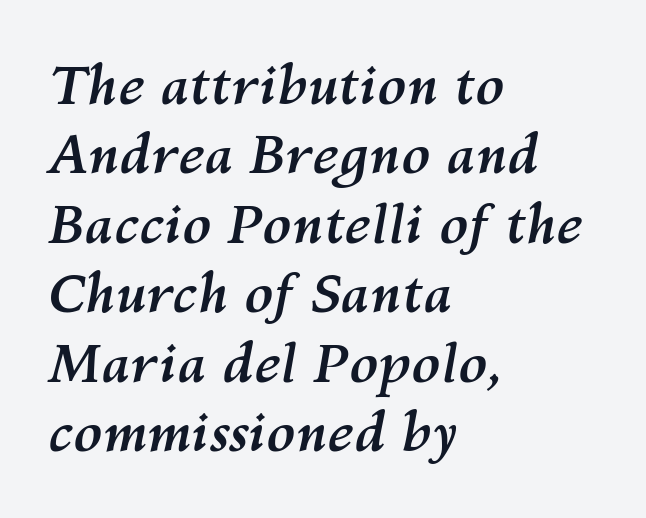
Q: Is the text bold? A: Yes.
Q: Is the text italic (slanted)? A: Yes, it leans right by about 10 degrees.
Q: Is the text underlined? A: No.
Q: How is the paragraph aligned? A: Left-aligned.
Q: Is the spacing between letters normal or unusually wide? A: Normal.
Q: Is the spacing between lines tight, normal or loose? A: Normal.
Q: Width (condensed, normal, or wide)? A: Normal.
Q: Stroke contrast? A: Medium.
Q: x-height? A: Medium.
Q: Monospaced? A: No.
